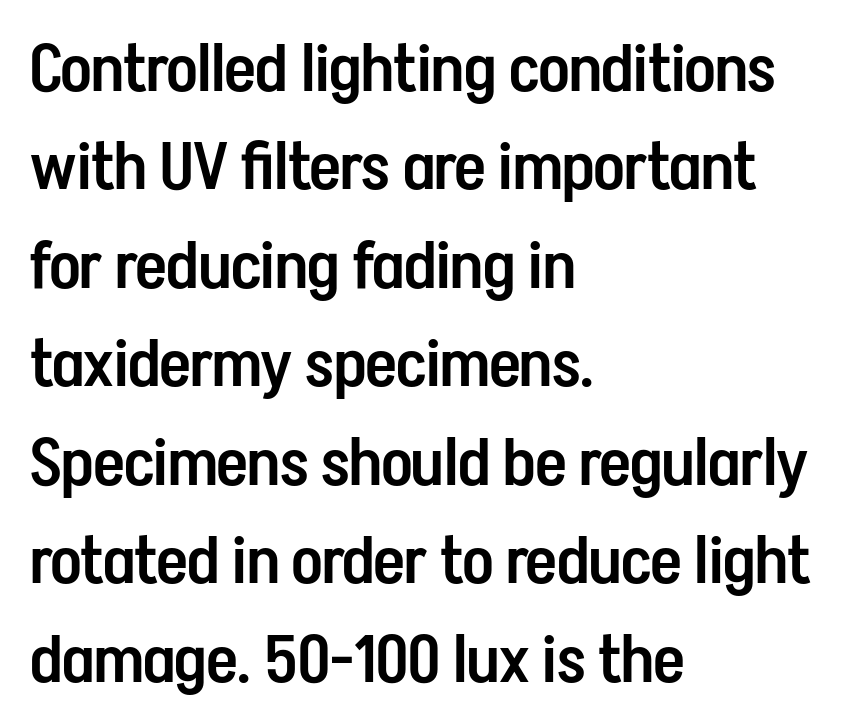
The image shows 67 px semibold, condensed sans-serif type, upright; set left-aligned, normal line spacing (1.47x), normal letter spacing, not underlined; low stroke contrast and a medium x-height.
